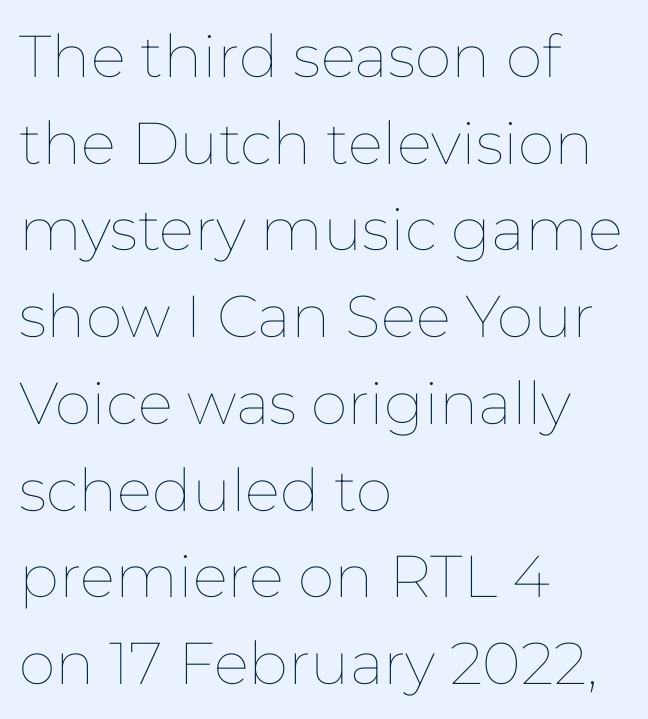
{"italic": "no", "bold": "no", "weight": "thin", "width": "normal", "stroke_contrast": "low", "x_height": "medium", "monospaced": "no", "underline": "no", "align": "left", "line_spacing": "normal", "line_spacing_ratio": 1.47, "letter_spacing": "normal", "letter_spacing_em": 0.0, "glyph_px": 59}
